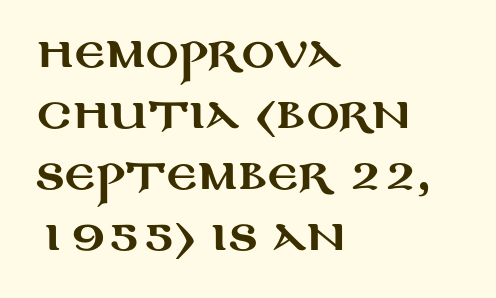
{"serif": "no", "italic": "no", "width": "wide", "stroke_contrast": "medium", "x_height": "large", "monospaced": "no", "underline": "no", "align": "left", "line_spacing": "normal", "line_spacing_ratio": 1.49, "letter_spacing": "normal", "letter_spacing_em": 0.0, "glyph_px": 41}
